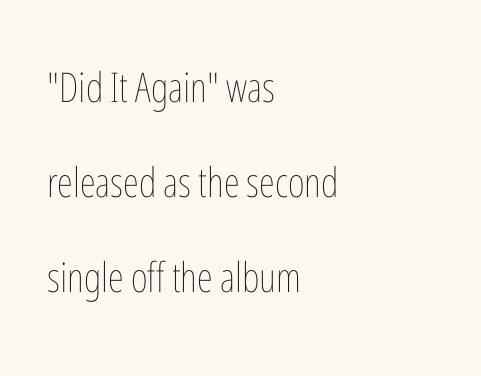
{"italic": "no", "bold": "no", "weight": "thin", "width": "condensed", "stroke_contrast": "low", "x_height": "medium", "monospaced": "no", "underline": "no", "align": "left", "line_spacing": "loose", "line_spacing_ratio": 2.32, "letter_spacing": "normal", "letter_spacing_em": 0.0, "glyph_px": 41}
